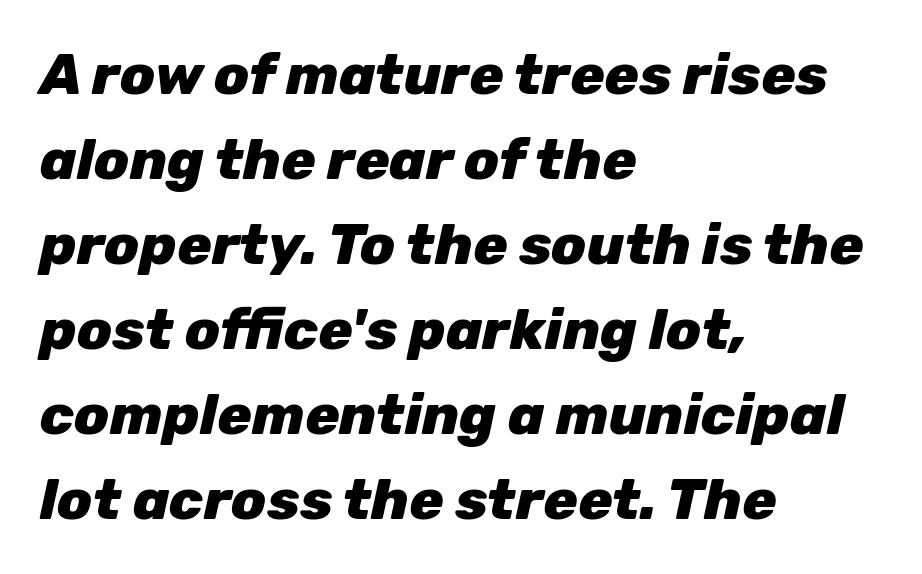
Short note: letters normally spaced. Honestly, there is no underline to notice here at all. If you drew a ruler down the left edge, every line would touch it. A dark, heavy texture on the line: the type is bold. The passage shown stacks its lines at a standard gap. These lines are rendered in a variable-pitch font.
